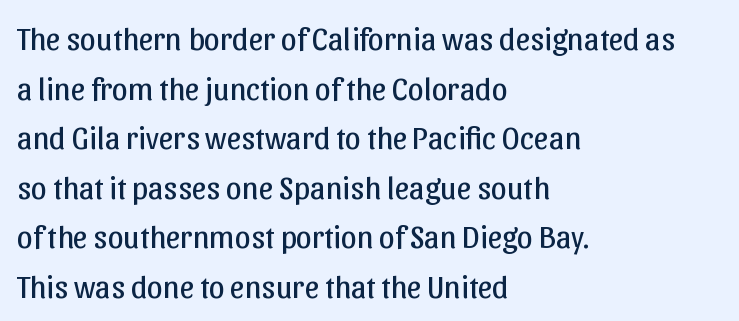
The image shows 32 px regular-weight sans-serif type, upright; set left-aligned, normal line spacing (1.55x), normal letter spacing, not underlined; low stroke contrast and a medium x-height.
